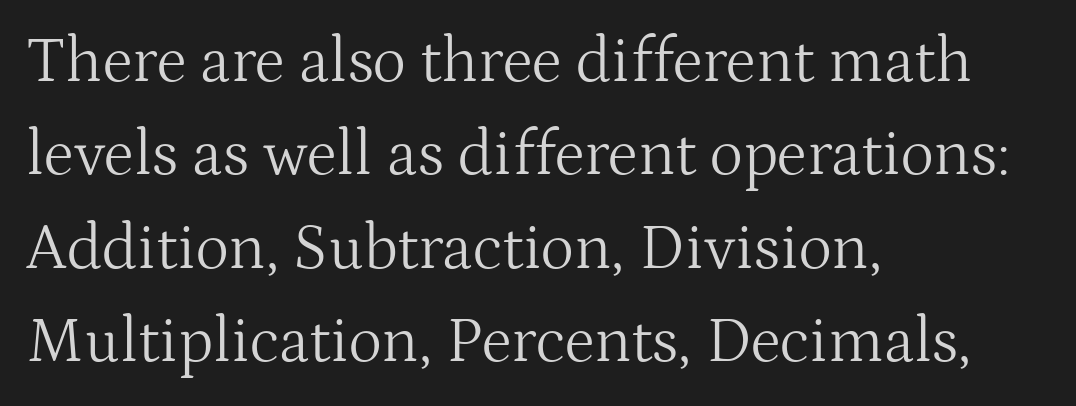
Q: Is the text bold? A: No.
Q: Is the text italic (slanted)? A: No, it is upright.
Q: Is the typeface a serif or a sans-serif typeface? A: Serif.
Q: Is the text underlined? A: No.
Q: How is the paragraph aligned? A: Left-aligned.
Q: Is the spacing between letters normal or unusually wide? A: Normal.
Q: Is the spacing between lines tight, normal or loose? A: Normal.
Q: Width (condensed, normal, or wide)? A: Normal.
Q: Stroke contrast? A: Medium.
Q: x-height? A: Medium.
Q: Monospaced? A: No.
